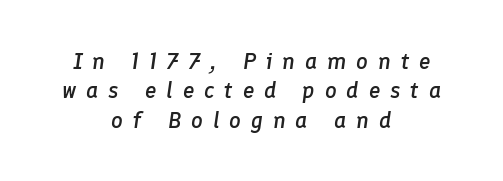
{"italic": "yes", "lean": "right", "slant_degrees": 8, "bold": "semi", "underline": "no", "align": "center", "line_spacing": "normal", "line_spacing_ratio": 1.28, "letter_spacing": "wide", "letter_spacing_em": 0.43, "glyph_px": 23}
